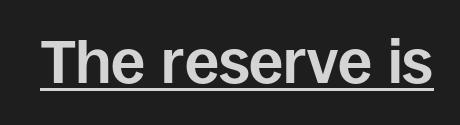
{"serif": "no", "italic": "no", "bold": "yes", "weight": "bold", "width": "normal", "stroke_contrast": "low", "x_height": "large", "monospaced": "no", "underline": "yes", "letter_spacing": "normal", "letter_spacing_em": 0.0, "glyph_px": 61}
